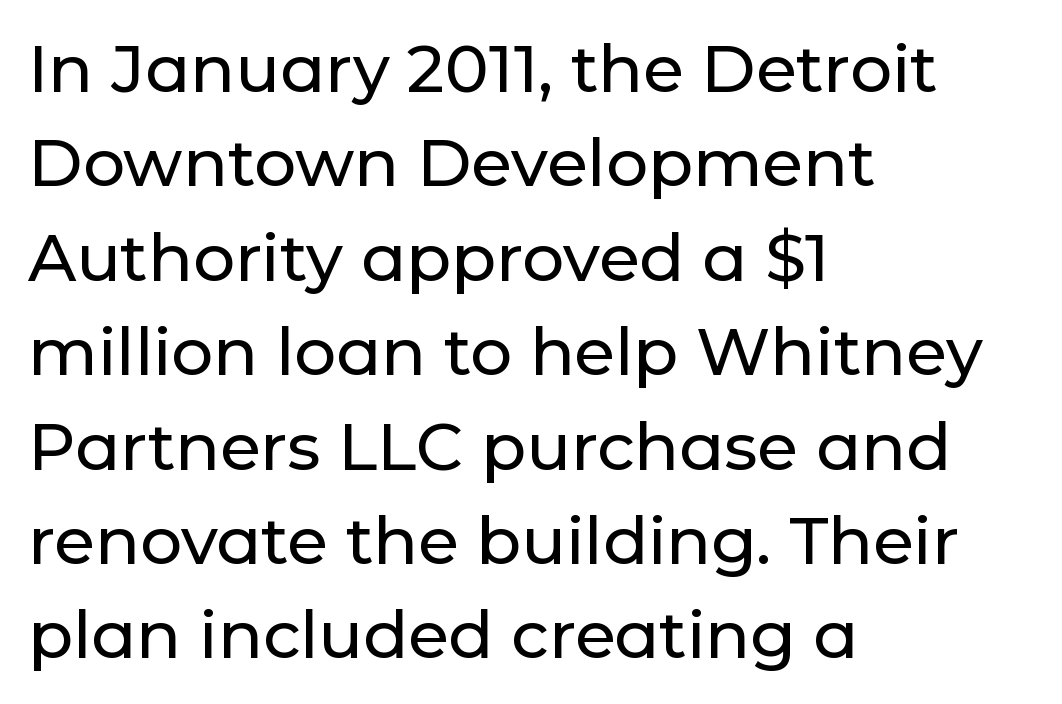
Q: Is the text italic (slanted)? A: No, it is upright.
Q: Is the typeface a serif or a sans-serif typeface? A: Sans-serif.
Q: Is the text underlined? A: No.
Q: How is the paragraph aligned? A: Left-aligned.
Q: Is the spacing between letters normal or unusually wide? A: Normal.
Q: Is the spacing between lines tight, normal or loose? A: Normal.
Q: Width (condensed, normal, or wide)? A: Normal.
Q: Stroke contrast? A: Low.
Q: x-height? A: Medium.
Q: Monospaced? A: No.
